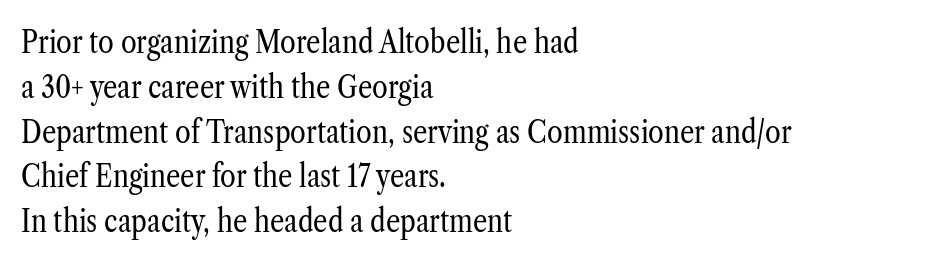
Q: Is the text bold? A: No.
Q: Is the text italic (slanted)? A: No, it is upright.
Q: Is the typeface a serif or a sans-serif typeface? A: Serif.
Q: Is the text underlined? A: No.
Q: How is the paragraph aligned? A: Left-aligned.
Q: Is the spacing between letters normal or unusually wide? A: Normal.
Q: Is the spacing between lines tight, normal or loose? A: Normal.
Q: Width (condensed, normal, or wide)? A: Condensed.
Q: Stroke contrast? A: Low.
Q: x-height? A: Medium.
Q: Monospaced? A: No.
